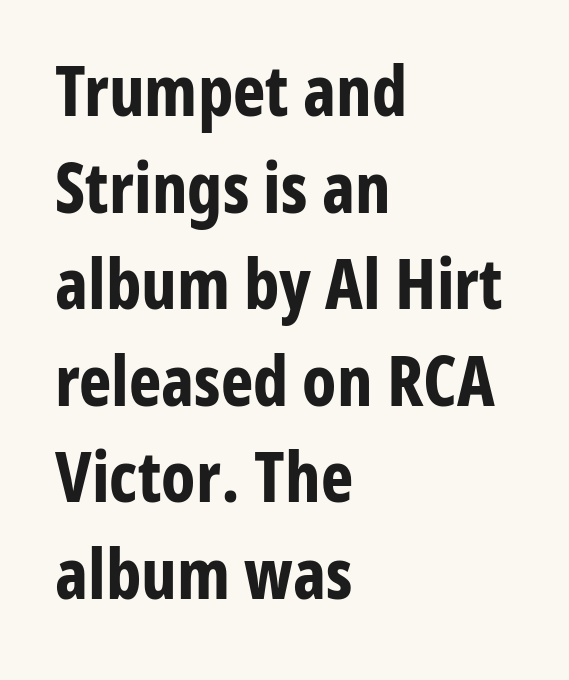
The image shows 69 px bold, condensed sans-serif type, upright; set left-aligned, normal line spacing (1.4x), normal letter spacing, not underlined; low stroke contrast and a medium x-height.
